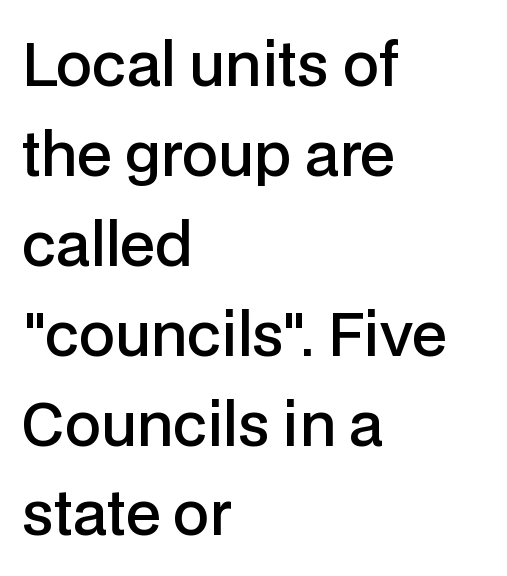
Glyph-to-glyph distance matches everyday printed text. Its strokes are somewhat broadened, the hallmark of semibold type. A typesetter would call this proportional, since set widths differ per character. The setting favours the left margin, as ordinary paragraphs usually do. Nope, not italic — everything's standing straight.
